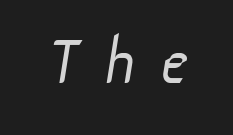
A typesetter would label this face a sans. Stems here are at most as thick as an everyday book face. Decoration check: the copy has no underline. Between one letter and the next there's a generous, obvious gap.
